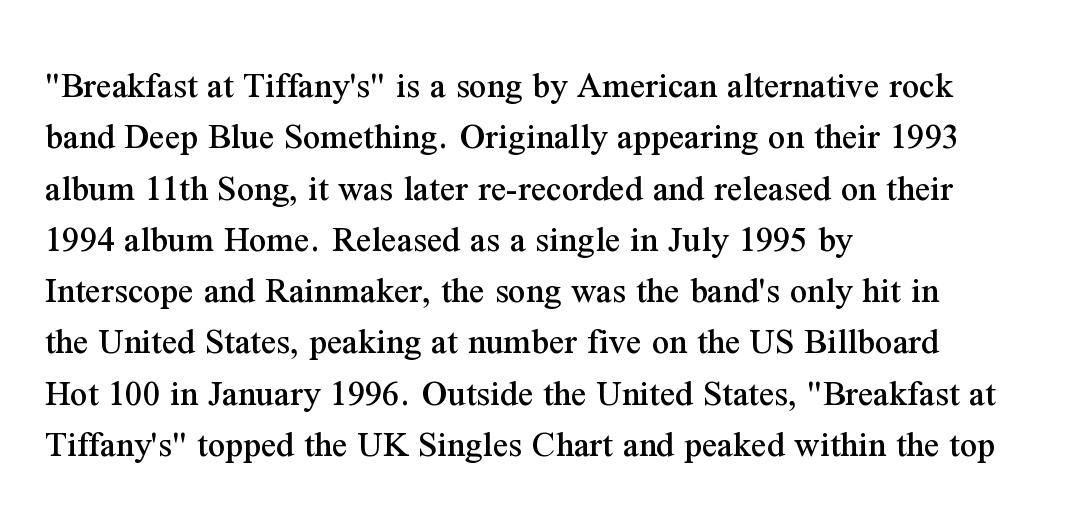
Rows of type keep a routine distance in the vertical direction. Is this a fixed-width face? No — the glyphs have proportional, varying widths. Any mark beneath the type? The region is blank. The designer went with a serif here, giving each stem small feet.
